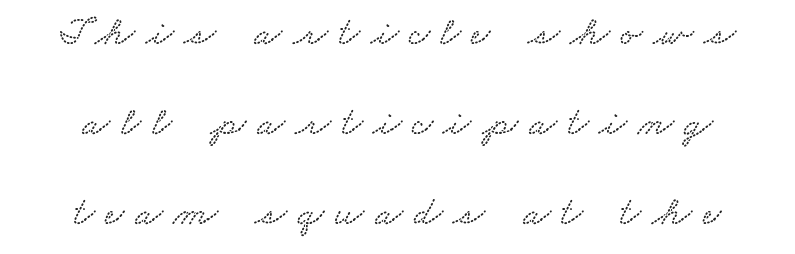
Q: Is the text underlined? A: No.
Q: How is the paragraph aligned? A: Centered.
Q: Is the spacing between letters normal or unusually wide? A: Unusually wide.
Q: Is the spacing between lines tight, normal or loose? A: Loose.
Q: Width (condensed, normal, or wide)? A: Wide.
Q: Stroke contrast? A: Low.
Q: x-height? A: Small.
Q: Monospaced? A: No.
